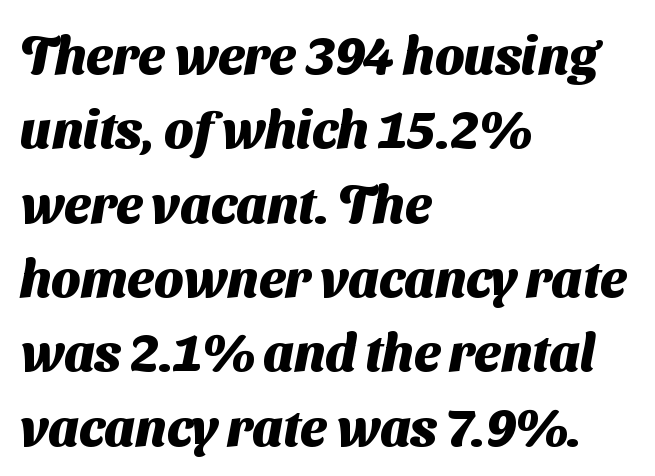
The image shows 52 px heavy sans-serif type; set left-aligned, normal line spacing (1.43x), normal letter spacing, not underlined; medium stroke contrast and a medium x-height.
